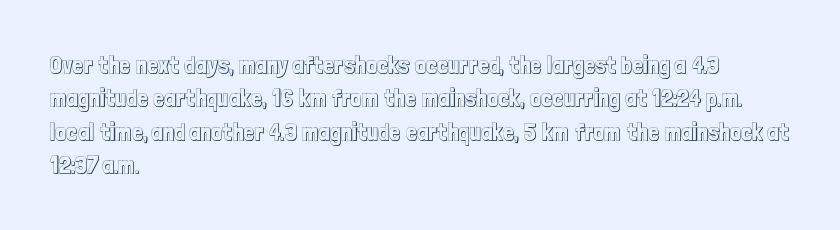
{"italic": "no", "underline": "no", "align": "left", "line_spacing": "normal", "line_spacing_ratio": 1.39, "letter_spacing": "normal", "letter_spacing_em": 0.0, "glyph_px": 24}
